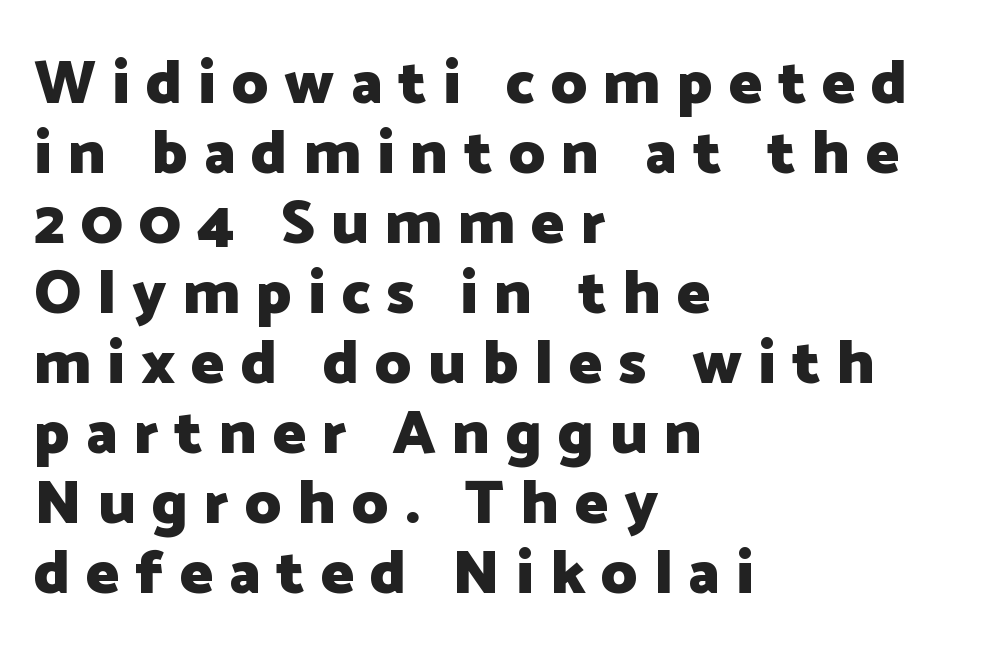
The image shows 62 px heavy sans-serif type, upright; set left-aligned, tight line spacing (1.13x), unusually wide letter spacing (+0.26 em), not underlined; low stroke contrast and a medium x-height.
